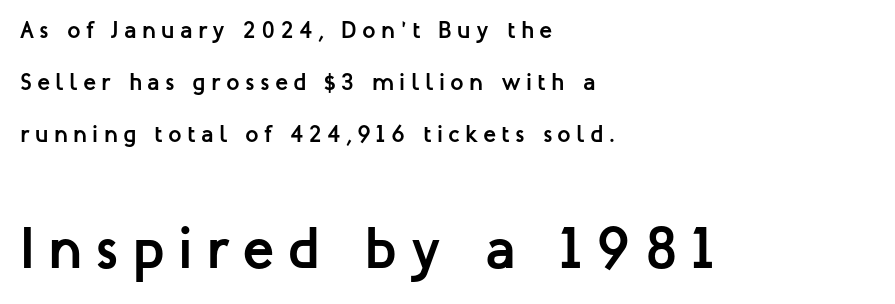
Q: Is the text bold? A: Yes.
Q: Is the text italic (slanted)? A: No, it is upright.
Q: Is the typeface a serif or a sans-serif typeface? A: Sans-serif.
Q: Is the text underlined? A: No.
Q: How is the paragraph aligned? A: Left-aligned.
Q: Is the spacing between letters normal or unusually wide? A: Unusually wide.
Q: Is the spacing between lines tight, normal or loose? A: Loose.
Q: Which block of text is set in a larger size, the first (top) or the second (bottom)? A: The second (bottom) one.
Q: Width (condensed, normal, or wide)? A: Normal.
Q: Stroke contrast? A: Low.
Q: x-height? A: Medium.
Q: Monospaced? A: No.
